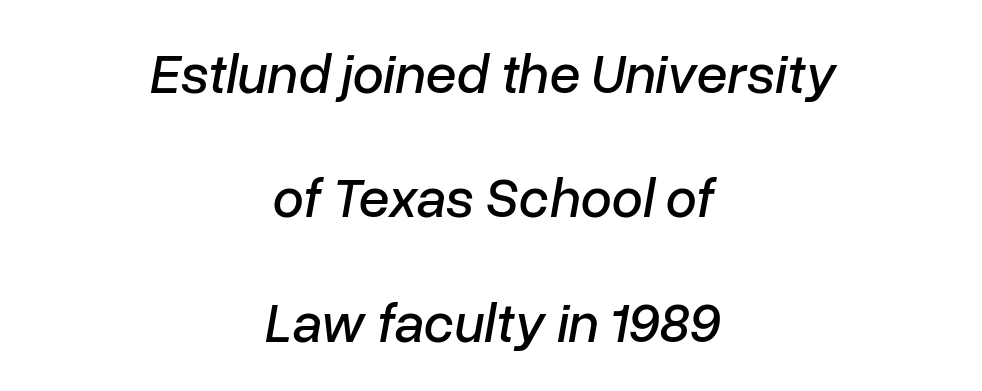
{"italic": "yes", "lean": "right", "slant_degrees": 10, "width": "normal", "stroke_contrast": "low", "x_height": "medium", "monospaced": "no", "underline": "no", "align": "center", "line_spacing": "loose", "line_spacing_ratio": 2.22, "letter_spacing": "normal", "letter_spacing_em": 0.0, "glyph_px": 56}
